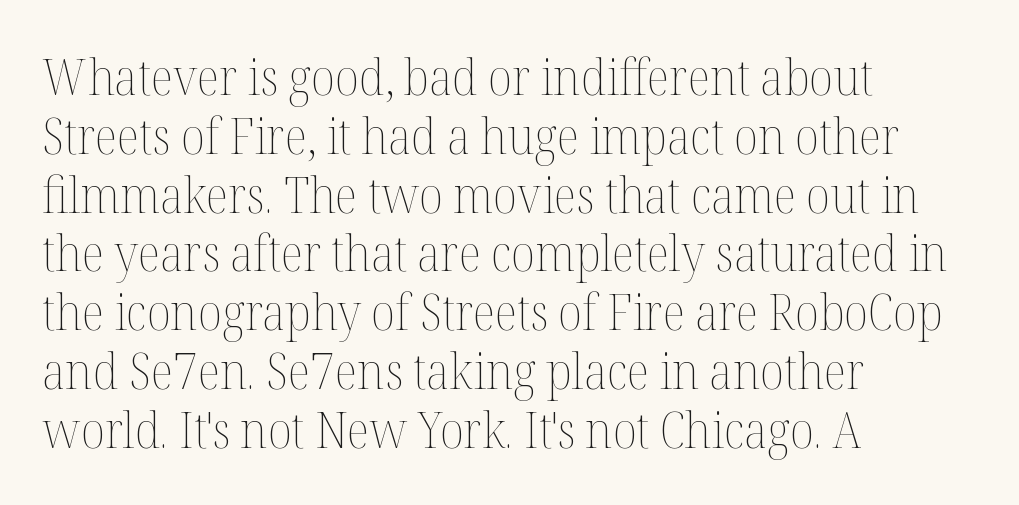
The line texture is even and compact thanks to regular tracking. These lines are set flush left with a ragged right edge. The face used here is proportionally spaced, like ordinary book or web type. Lines of text with bare space underneath. Posture: upright roman. Letters have the restrained weight of plain body copy at most.
